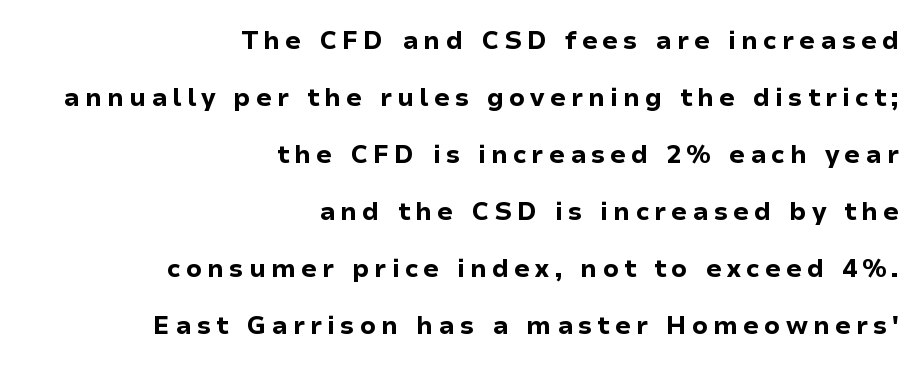
{"italic": "no", "bold": "yes", "underline": "no", "align": "right", "line_spacing": "loose", "line_spacing_ratio": 2.28, "letter_spacing": "wide", "letter_spacing_em": 0.2, "glyph_px": 25}
